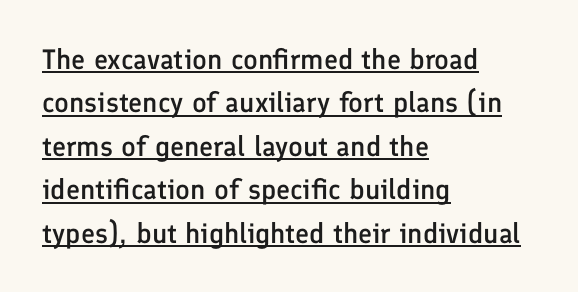
{"serif": "no", "italic": "no", "bold": "semi", "weight": "semibold", "width": "normal", "stroke_contrast": "low", "x_height": "medium", "monospaced": "no", "underline": "yes", "align": "left", "line_spacing": "normal", "line_spacing_ratio": 1.55, "letter_spacing": "normal", "letter_spacing_em": 0.0, "glyph_px": 28}
